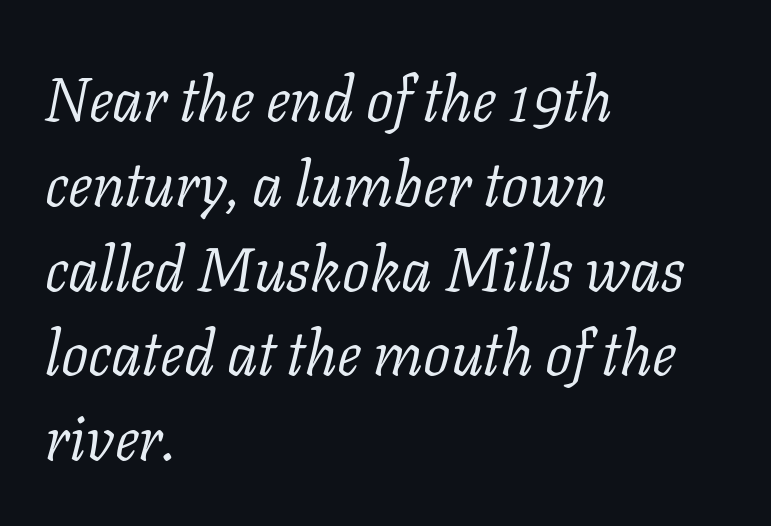
{"serif": "yes", "italic": "yes", "lean": "right", "slant_degrees": 11, "bold": "no", "weight": "light", "width": "normal", "stroke_contrast": "low", "x_height": "medium", "monospaced": "no", "underline": "no", "align": "left", "line_spacing": "normal", "line_spacing_ratio": 1.39, "letter_spacing": "normal", "letter_spacing_em": 0.0, "glyph_px": 61}
